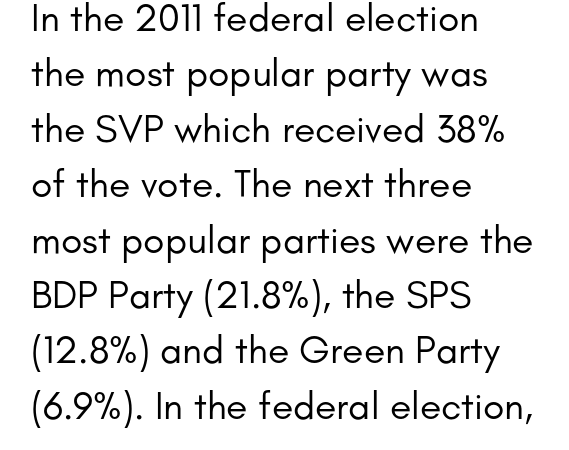
Q: Is the text bold? A: No.
Q: Is the text italic (slanted)? A: No, it is upright.
Q: Is the typeface a serif or a sans-serif typeface? A: Sans-serif.
Q: Is the text underlined? A: No.
Q: How is the paragraph aligned? A: Left-aligned.
Q: Is the spacing between letters normal or unusually wide? A: Normal.
Q: Is the spacing between lines tight, normal or loose? A: Normal.
Q: Width (condensed, normal, or wide)? A: Normal.
Q: Stroke contrast? A: Low.
Q: x-height? A: Small.
Q: Monospaced? A: No.
